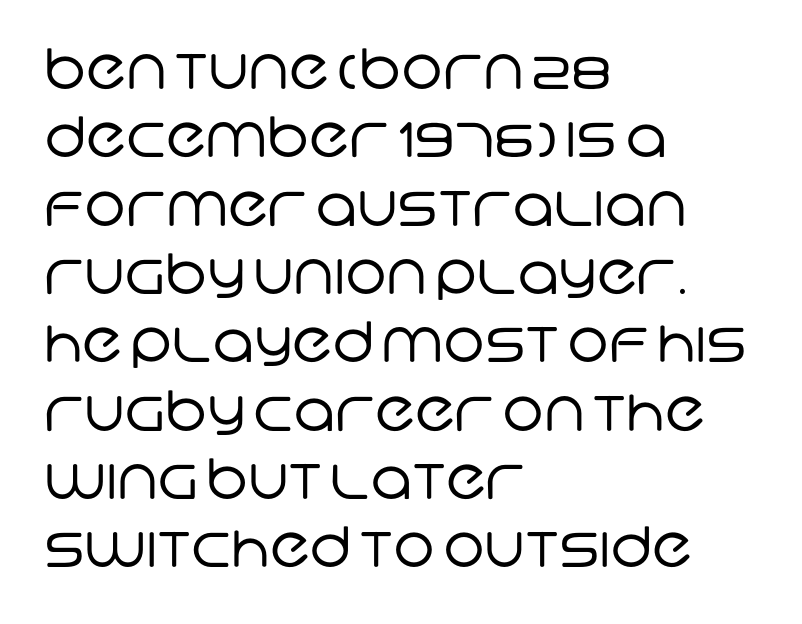
{"serif": "no", "bold": "no", "weight": "regular", "width": "normal", "stroke_contrast": "low", "x_height": "large", "monospaced": "no", "underline": "no", "align": "left", "line_spacing_ratio": 1.22, "letter_spacing": "normal", "letter_spacing_em": 0.0, "glyph_px": 56}
